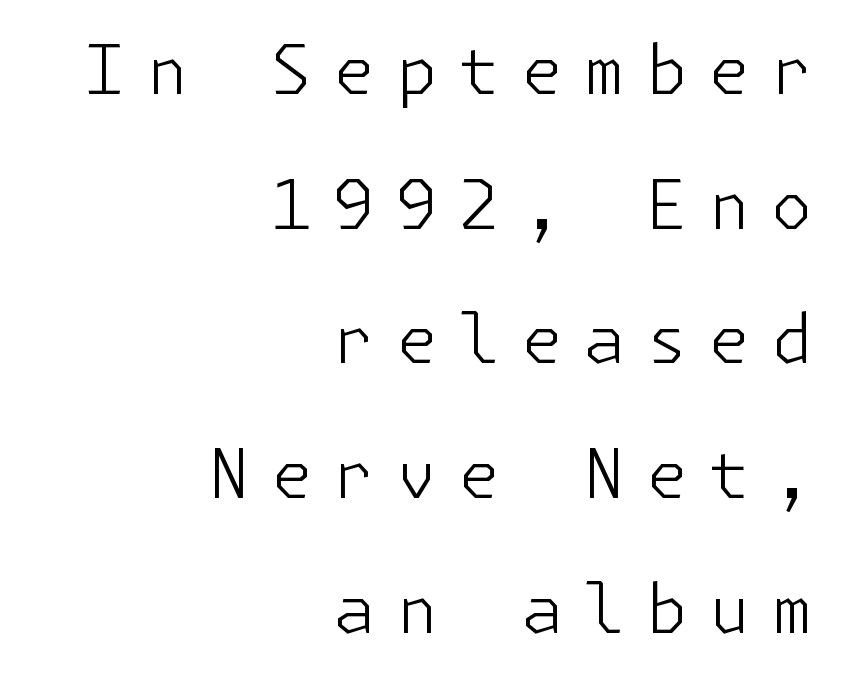
The image shows 68 px light sans-serif type, upright; set right-aligned, loose line spacing (1.98x), unusually wide letter spacing (+0.3 em), not underlined; low stroke contrast and a medium x-height.
